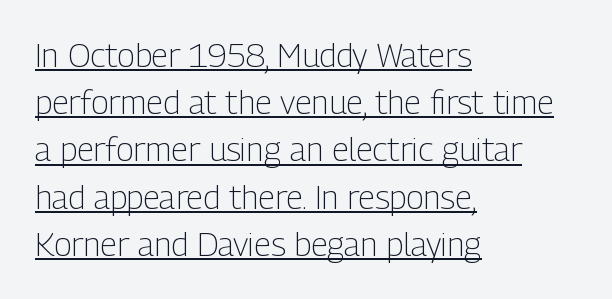
{"serif": "no", "italic": "no", "bold": "no", "weight": "light", "width": "condensed", "stroke_contrast": "low", "x_height": "medium", "monospaced": "no", "underline": "yes", "align": "left", "line_spacing": "normal", "line_spacing_ratio": 1.43, "letter_spacing": "normal", "letter_spacing_em": 0.0, "glyph_px": 33}
